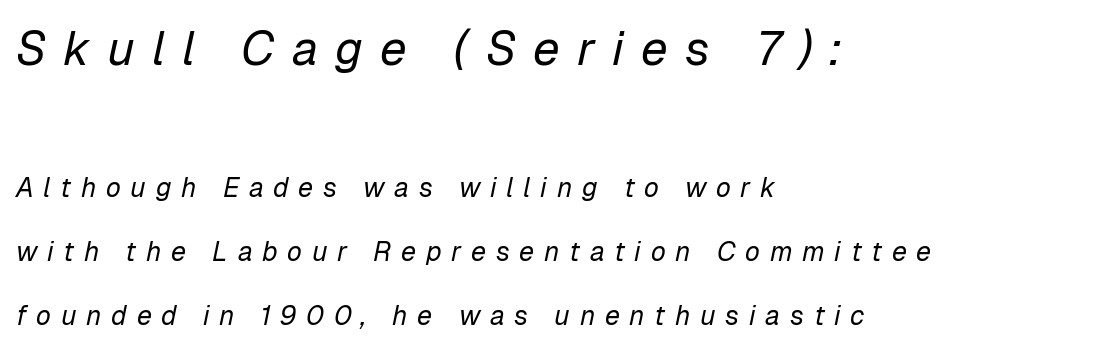
{"italic": "yes", "lean": "right", "slant_degrees": 12, "bold": "no", "weight": "regular", "width": "normal", "stroke_contrast": "low", "x_height": "medium", "monospaced": "no", "underline": "no", "align": "left", "line_spacing": "loose", "line_spacing_ratio": 2.38, "letter_spacing": "wide", "letter_spacing_em": 0.36, "larger_block": "first", "size_ratio": 1.78, "glyph_px": 48}
